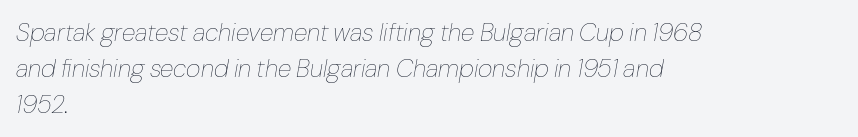
Q: Is the text bold? A: No.
Q: Is the text italic (slanted)? A: Yes, it leans right by about 10 degrees.
Q: Is the text underlined? A: No.
Q: How is the paragraph aligned? A: Left-aligned.
Q: Is the spacing between letters normal or unusually wide? A: Normal.
Q: Is the spacing between lines tight, normal or loose? A: Normal.
